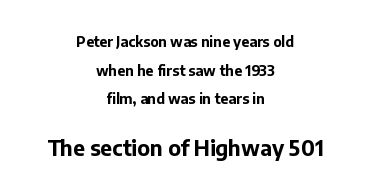
The paragraph has two soft edges and a firm central axis. Italic? Not at all — the glyphs are vertical. Beneath every word, the page is bare. There is no visible air inserted between adjacent glyphs.
